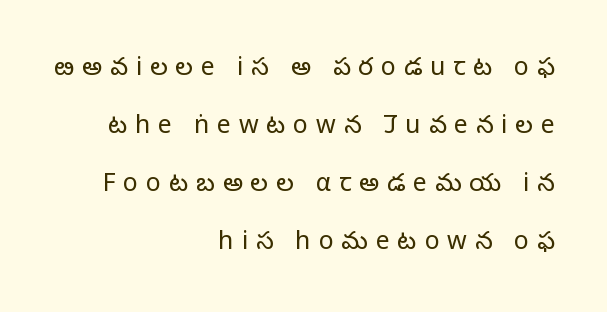
Q: Is the text bold? A: No.
Q: Is the text italic (slanted)? A: No, it is upright.
Q: Is the text underlined? A: No.
Q: How is the paragraph aligned? A: Right-aligned.
Q: Is the spacing between letters normal or unusually wide? A: Unusually wide.
Q: Is the spacing between lines tight, normal or loose? A: Loose.
